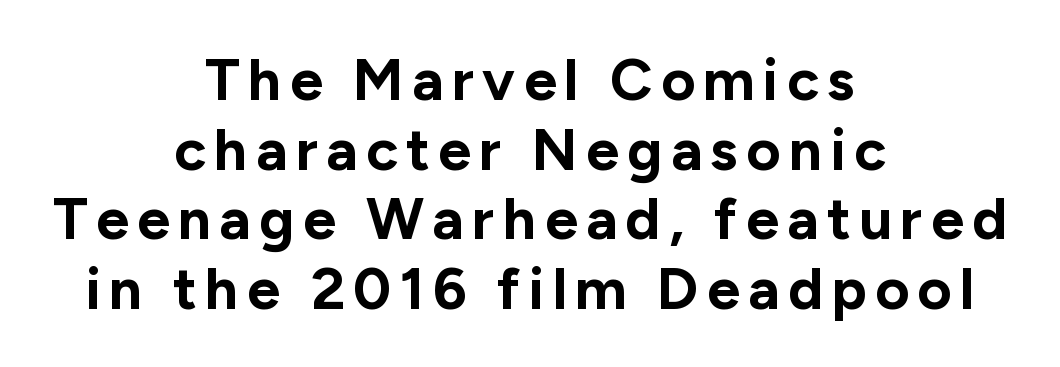
Q: Is the text bold? A: Yes.
Q: Is the text italic (slanted)? A: No, it is upright.
Q: Is the typeface a serif or a sans-serif typeface? A: Sans-serif.
Q: Is the text underlined? A: No.
Q: How is the paragraph aligned? A: Centered.
Q: Width (condensed, normal, or wide)? A: Normal.
Q: Stroke contrast? A: Low.
Q: x-height? A: Medium.
Q: Monospaced? A: No.
